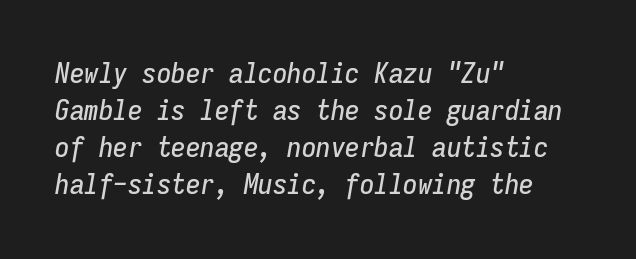
Q: Is the text italic (slanted)? A: Yes, it leans right by about 9 degrees.
Q: Is the text underlined? A: No.
Q: How is the paragraph aligned? A: Left-aligned.
Q: Is the spacing between letters normal or unusually wide? A: Normal.
Q: Is the spacing between lines tight, normal or loose? A: Normal.
Q: Width (condensed, normal, or wide)? A: Condensed.
Q: Stroke contrast? A: Low.
Q: x-height? A: Medium.
Q: Monospaced? A: Yes.
